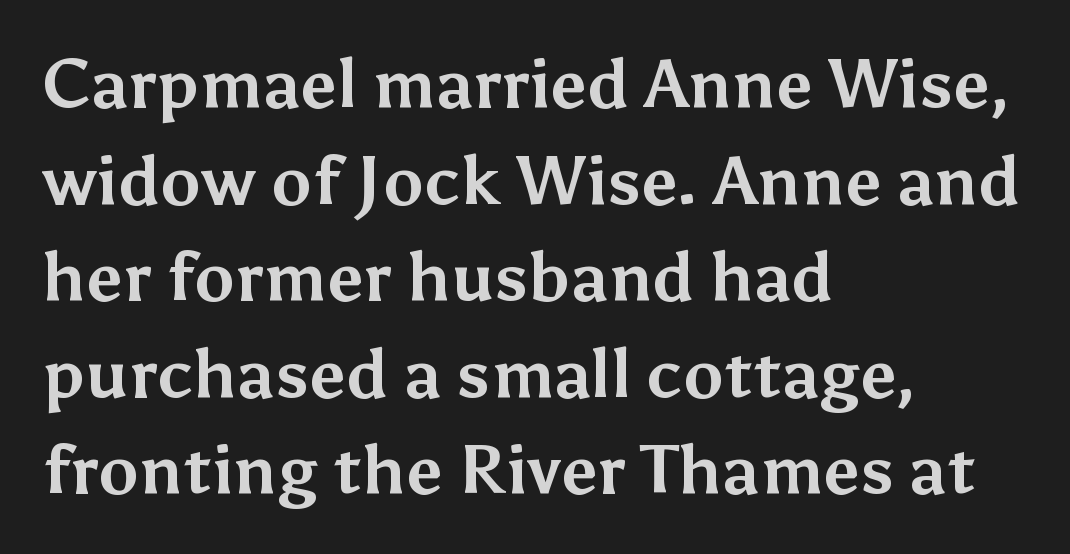
The image shows 68 px bold sans-serif type, upright; set left-aligned, normal line spacing (1.42x), normal letter spacing, not underlined; medium stroke contrast and a medium x-height.
